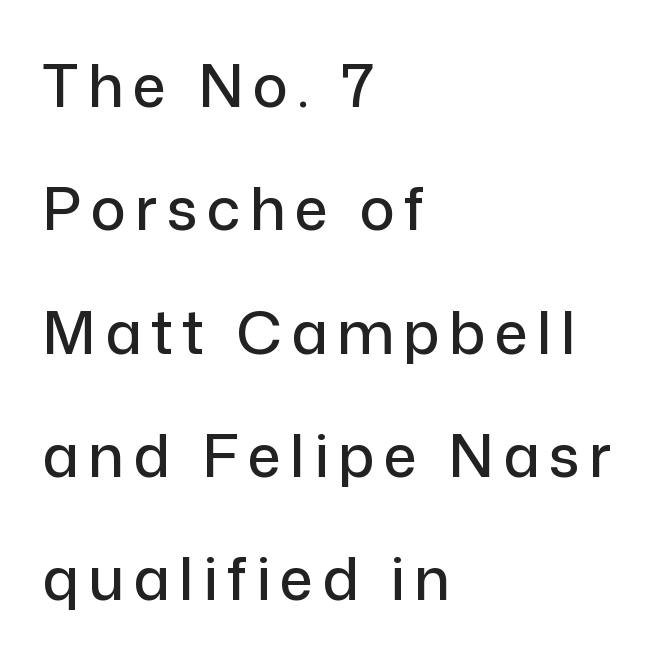
The image shows 59 px sans-serif type, upright; set left-aligned, loose line spacing (2.09x), not underlined; low stroke contrast and a medium x-height.
